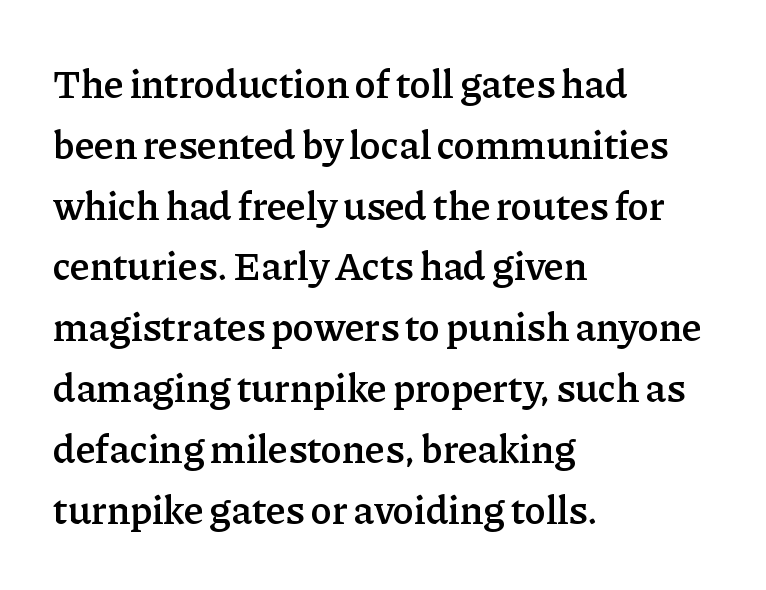
Q: Is the text bold? A: Semi-bold.
Q: Is the text italic (slanted)? A: No, it is upright.
Q: Is the typeface a serif or a sans-serif typeface? A: Serif.
Q: Is the text underlined? A: No.
Q: How is the paragraph aligned? A: Left-aligned.
Q: Is the spacing between letters normal or unusually wide? A: Normal.
Q: Is the spacing between lines tight, normal or loose? A: Normal.
Q: Width (condensed, normal, or wide)? A: Normal.
Q: Stroke contrast? A: Low.
Q: x-height? A: Medium.
Q: Monospaced? A: No.
